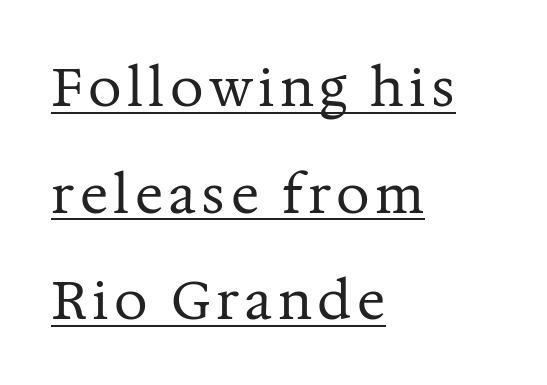
Q: Is the text bold? A: No.
Q: Is the text italic (slanted)? A: No, it is upright.
Q: Is the typeface a serif or a sans-serif typeface? A: Serif.
Q: Is the text underlined? A: Yes.
Q: How is the paragraph aligned? A: Left-aligned.
Q: Is the spacing between lines tight, normal or loose? A: Loose.
Q: Width (condensed, normal, or wide)? A: Normal.
Q: Stroke contrast? A: Medium.
Q: x-height? A: Medium.
Q: Monospaced? A: No.
